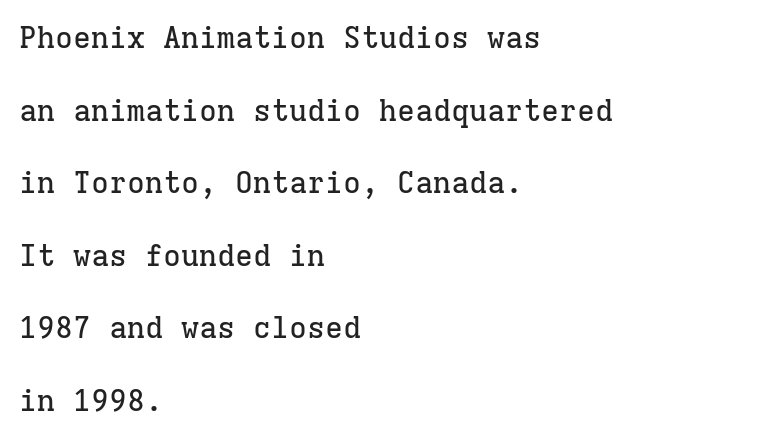
Q: Is the text italic (slanted)? A: No, it is upright.
Q: Is the typeface a serif or a sans-serif typeface? A: Serif.
Q: Is the text underlined? A: No.
Q: How is the paragraph aligned? A: Left-aligned.
Q: Is the spacing between letters normal or unusually wide? A: Normal.
Q: Is the spacing between lines tight, normal or loose? A: Loose.
Q: Width (condensed, normal, or wide)? A: Normal.
Q: Stroke contrast? A: Low.
Q: x-height? A: Medium.
Q: Monospaced? A: Yes.
